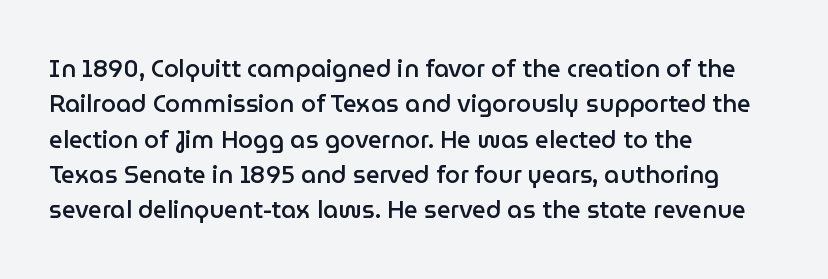
Q: Is the text bold? A: Semi-bold.
Q: Is the text italic (slanted)? A: No, it is upright.
Q: Is the text underlined? A: No.
Q: How is the paragraph aligned? A: Left-aligned.
Q: Is the spacing between letters normal or unusually wide? A: Normal.
Q: Is the spacing between lines tight, normal or loose? A: Normal.
